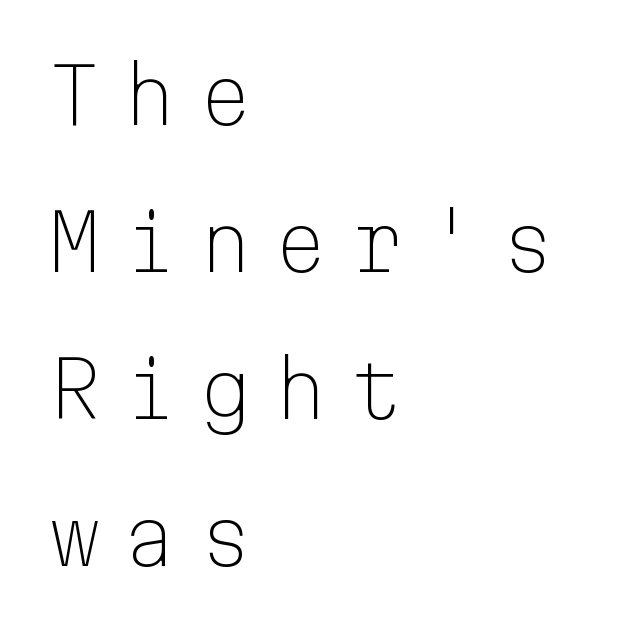
The image shows 77 px light sans-serif type, upright, monospaced; set left-aligned, loose line spacing (1.91x), unusually wide letter spacing (+0.28 em), not underlined; low stroke contrast and a medium x-height.
